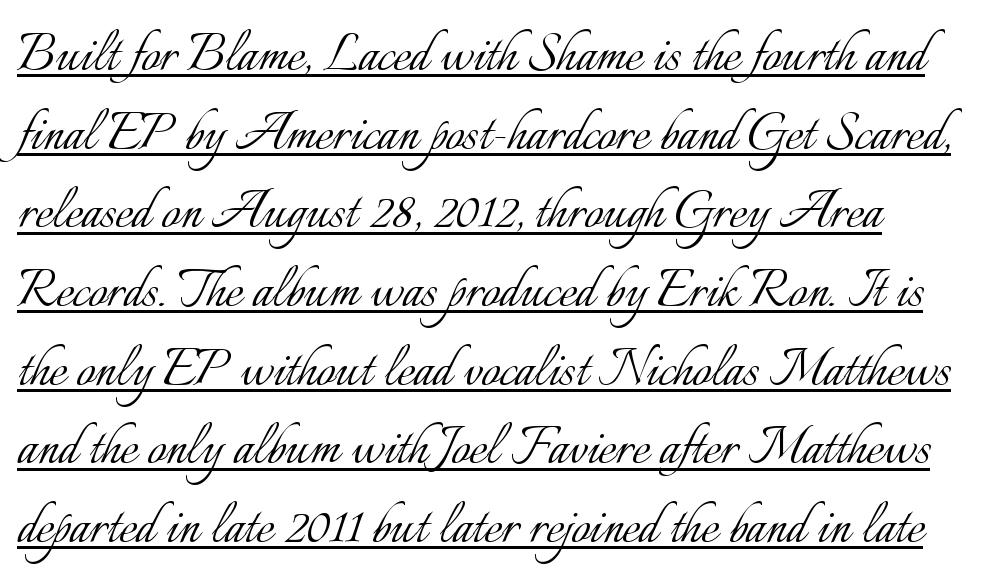
Q: Is the text bold? A: No.
Q: Is the text italic (slanted)? A: Yes.
Q: Is the text underlined? A: Yes.
Q: How is the paragraph aligned? A: Left-aligned.
Q: Is the spacing between letters normal or unusually wide? A: Normal.
Q: Width (condensed, normal, or wide)? A: Normal.
Q: Stroke contrast? A: Low.
Q: x-height? A: Small.
Q: Monospaced? A: No.
